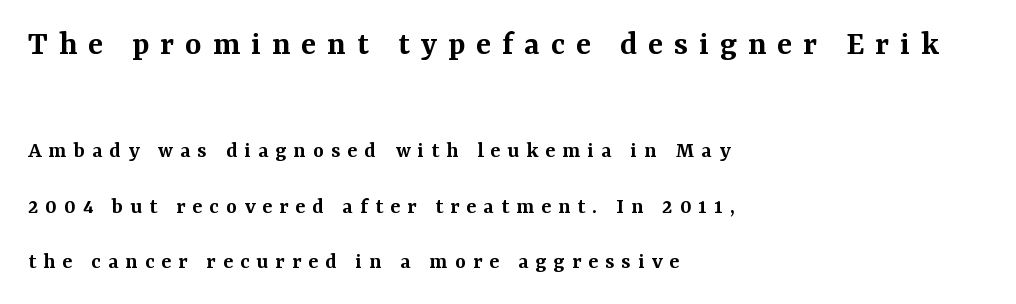
The image shows 35 px semibold serif type, upright; set left-aligned, loose line spacing (2.41x), unusually wide letter spacing (+0.31 em), not underlined; the first (top) block is 1.52x larger; medium stroke contrast and a medium x-height.
